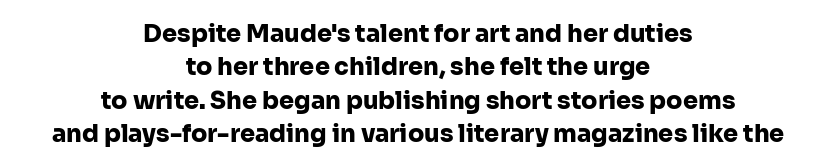
Interline gaps are of average width in this sample. The gaps between neighbouring characters are ordinary and unremarkable. Leftover space on each line is divided equally before and after the words. The characters look thick and weighty, a clear bold. Glance below the letters and you will spot only blank space. The typography opts for an upright posture over an oblique one.
